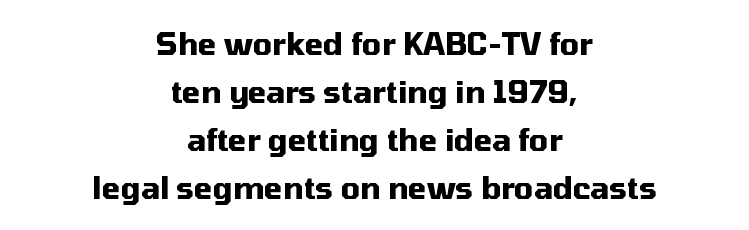
{"serif": "no", "italic": "no", "bold": "yes", "weight": "heavy", "width": "normal", "stroke_contrast": "medium", "x_height": "medium", "monospaced": "no", "underline": "no", "align": "center", "line_spacing": "normal", "line_spacing_ratio": 1.6, "letter_spacing": "normal", "letter_spacing_em": 0.0, "glyph_px": 30}
